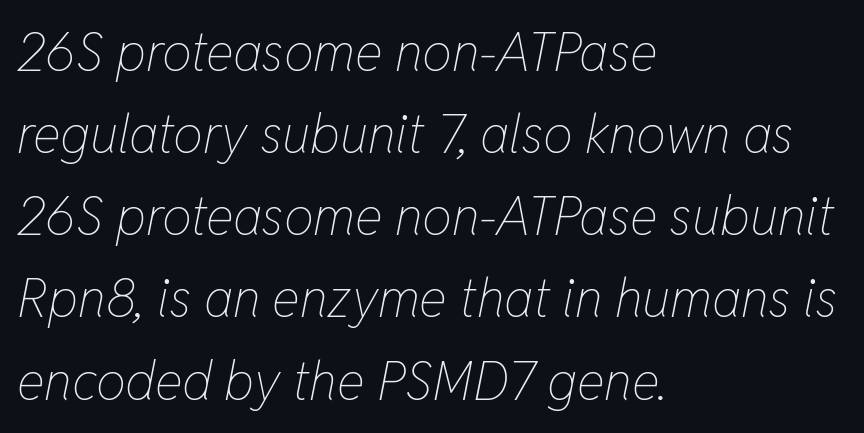
Between one letter and the next there's only the usual sliver of space. Vertically, the passage feels balanced, rows spaced as you'd expect. Caption: multi-line text, flush left, ragged right. The gap between lines stays unmarked. The text carries the slant typical of an italic or oblique font. Weight class: somewhere from thin through regular.
